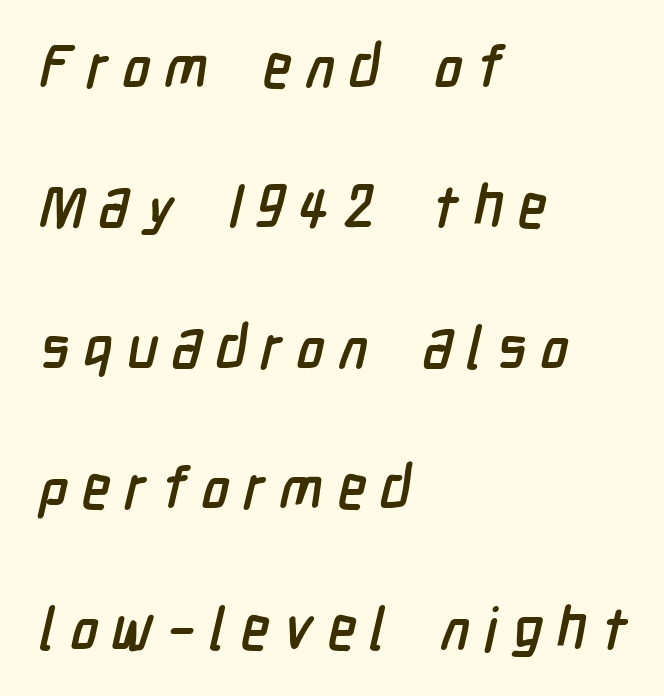
In CSS terms this would be text-align: left. The rendering uses natural spacing where letterforms have individual widths. Examine the stroke ends and you'll find no serifs. Tracking value appears strongly positive — letters spread wide. The glyphs are unaccompanied by any horizontal stroke below them. Vertical spacing — loose.
